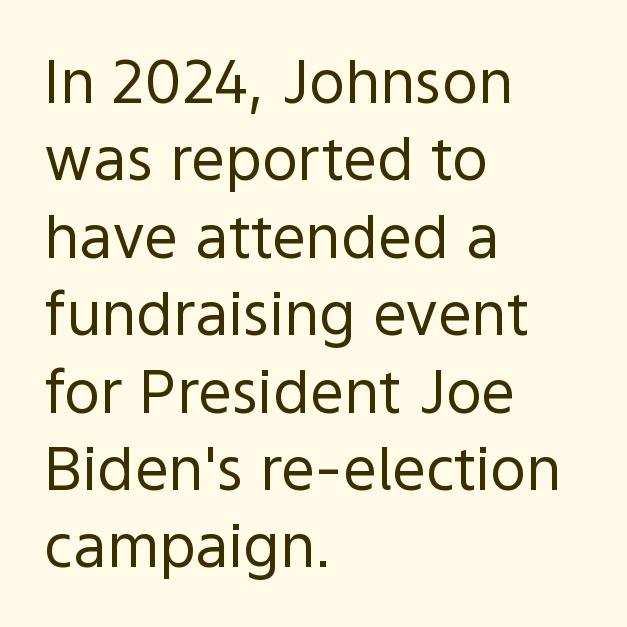
Q: Is the text bold? A: No.
Q: Is the text italic (slanted)? A: No, it is upright.
Q: Is the typeface a serif or a sans-serif typeface? A: Sans-serif.
Q: Is the text underlined? A: No.
Q: How is the paragraph aligned? A: Left-aligned.
Q: Is the spacing between letters normal or unusually wide? A: Normal.
Q: Is the spacing between lines tight, normal or loose? A: Normal.
Q: Width (condensed, normal, or wide)? A: Normal.
Q: x-height? A: Medium.
Q: Monospaced? A: No.
